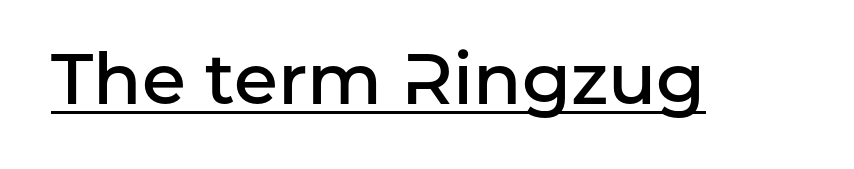
Q: Is the text bold? A: Semi-bold.
Q: Is the text italic (slanted)? A: No, it is upright.
Q: Is the typeface a serif or a sans-serif typeface? A: Sans-serif.
Q: Is the text underlined? A: Yes.
Q: Is the spacing between letters normal or unusually wide? A: Normal.
Q: Width (condensed, normal, or wide)? A: Normal.
Q: Stroke contrast? A: Low.
Q: x-height? A: Medium.
Q: Monospaced? A: No.
